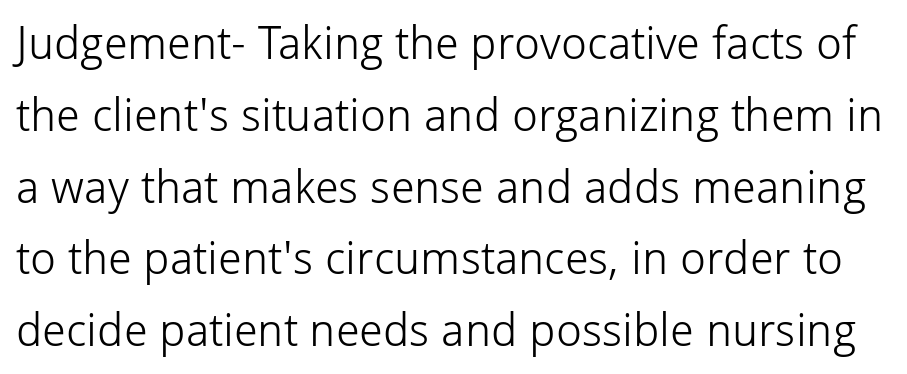
Q: Is the text bold? A: No.
Q: Is the text italic (slanted)? A: No, it is upright.
Q: Is the typeface a serif or a sans-serif typeface? A: Sans-serif.
Q: Is the text underlined? A: No.
Q: Is the spacing between letters normal or unusually wide? A: Normal.
Q: Is the spacing between lines tight, normal or loose? A: Normal.
Q: Width (condensed, normal, or wide)? A: Normal.
Q: Stroke contrast? A: Low.
Q: x-height? A: Medium.
Q: Monospaced? A: No.
